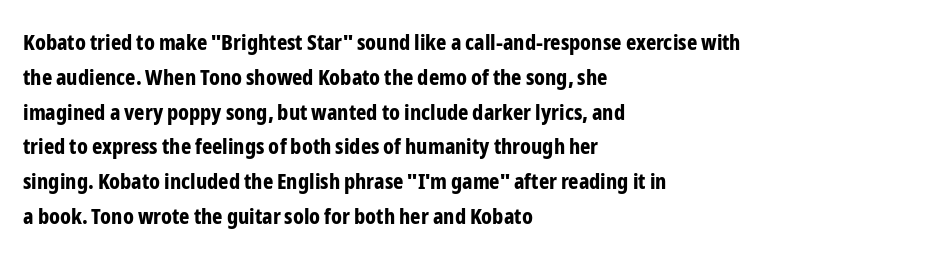
Q: Is the text bold? A: Yes.
Q: Is the text italic (slanted)? A: No, it is upright.
Q: Is the text underlined? A: No.
Q: How is the paragraph aligned? A: Left-aligned.
Q: Is the spacing between letters normal or unusually wide? A: Normal.
Q: Is the spacing between lines tight, normal or loose? A: Normal.
